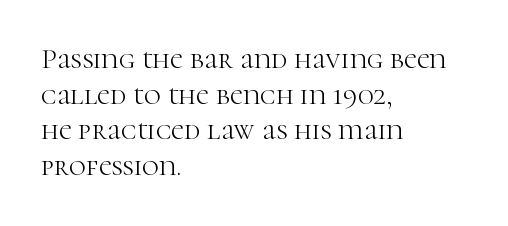
{"serif": "yes", "italic": "no", "bold": "no", "weight": "light", "width": "normal", "stroke_contrast": "high", "x_height": "medium", "monospaced": "no", "underline": "no", "align": "left", "line_spacing_ratio": 1.23, "letter_spacing": "normal", "letter_spacing_em": 0.0, "glyph_px": 29}
